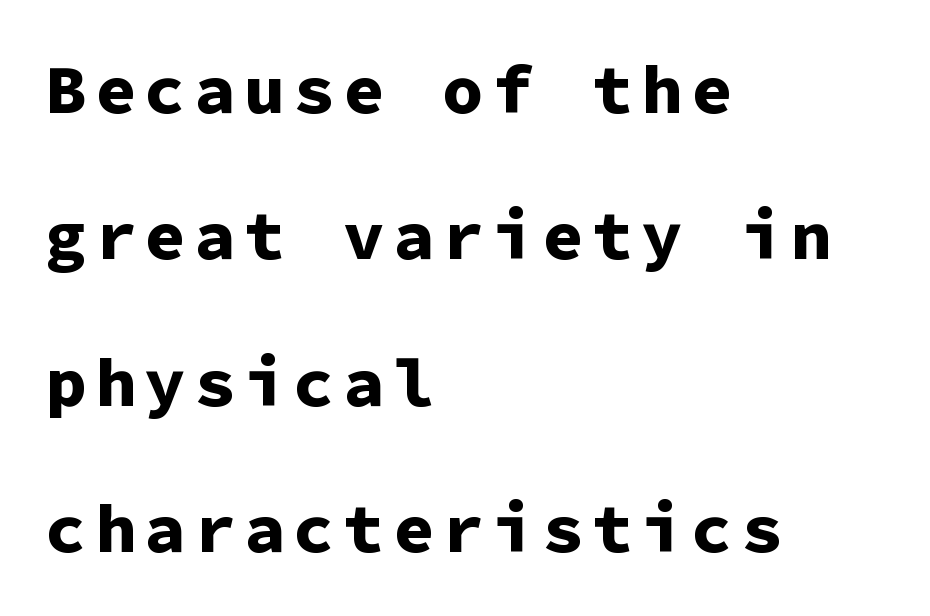
Q: Is the text bold? A: Yes.
Q: Is the text italic (slanted)? A: No, it is upright.
Q: Is the typeface a serif or a sans-serif typeface? A: Sans-serif.
Q: Is the text underlined? A: No.
Q: How is the paragraph aligned? A: Left-aligned.
Q: Is the spacing between lines tight, normal or loose? A: Loose.
Q: Width (condensed, normal, or wide)? A: Normal.
Q: Stroke contrast? A: Low.
Q: x-height? A: Medium.
Q: Monospaced? A: Yes.
